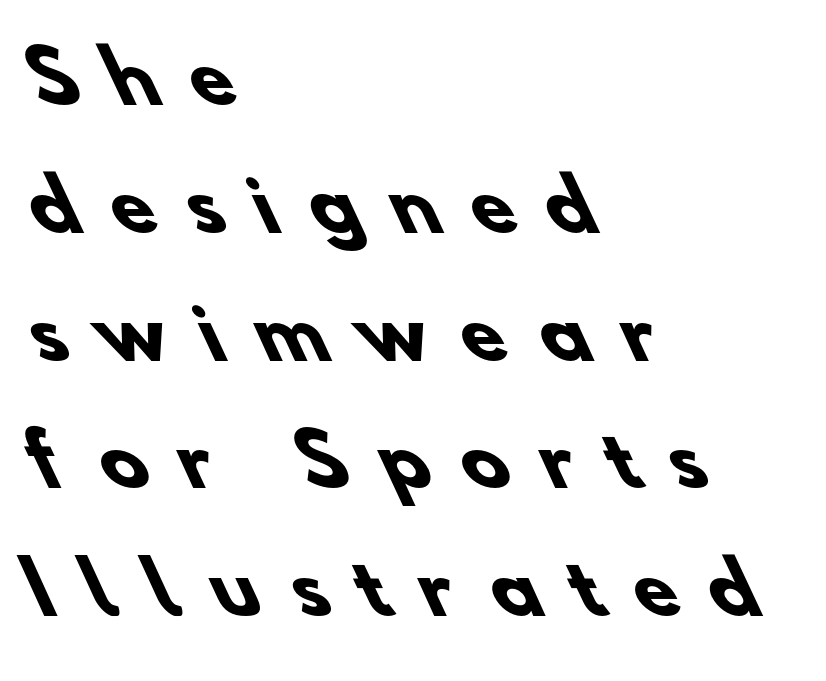
Q: Is the text bold? A: Yes.
Q: Is the typeface a serif or a sans-serif typeface? A: Sans-serif.
Q: Is the text underlined? A: No.
Q: How is the paragraph aligned? A: Left-aligned.
Q: Is the spacing between letters normal or unusually wide? A: Unusually wide.
Q: Width (condensed, normal, or wide)? A: Normal.
Q: Stroke contrast? A: Low.
Q: x-height? A: Small.
Q: Monospaced? A: No.
